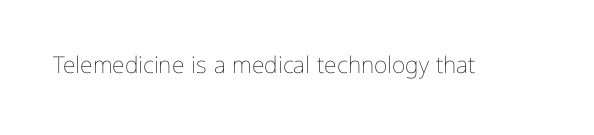
The type is set solid horizontally, with unmodified tracking. Words float on clear page, feet unadorned. A quiet, ordinary-to-light weight characterises the typeface. The type sits square on the baseline with zero lean.
